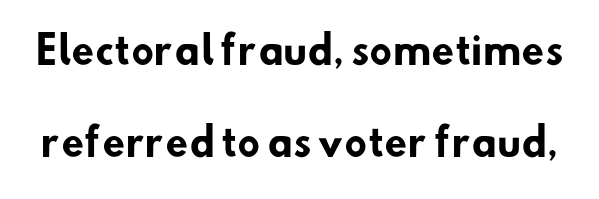
Q: Is the text bold? A: Yes.
Q: Is the typeface a serif or a sans-serif typeface? A: Sans-serif.
Q: Is the text underlined? A: No.
Q: Is the spacing between letters normal or unusually wide? A: Normal.
Q: Is the spacing between lines tight, normal or loose? A: Loose.
Q: Width (condensed, normal, or wide)? A: Normal.
Q: Stroke contrast? A: Low.
Q: x-height? A: Small.
Q: Monospaced? A: No.
